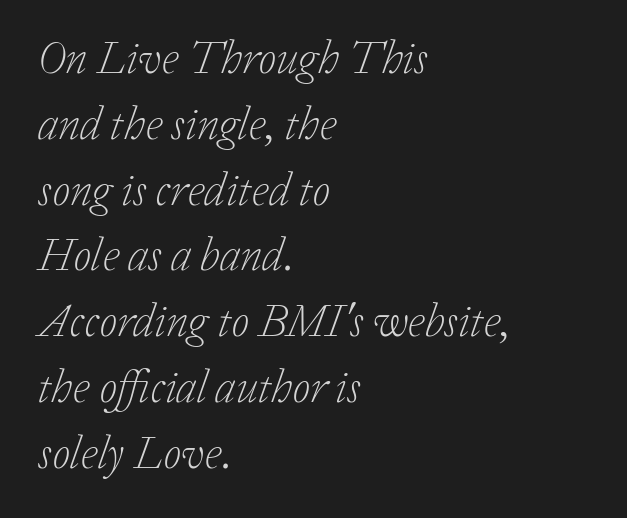
{"serif": "yes", "italic": "yes", "lean": "right", "slant_degrees": 20, "bold": "no", "weight": "light", "width": "normal", "stroke_contrast": "low", "x_height": "medium", "monospaced": "no", "underline": "no", "align": "left", "line_spacing": "normal", "line_spacing_ratio": 1.43, "letter_spacing": "normal", "letter_spacing_em": 0.0, "glyph_px": 46}
